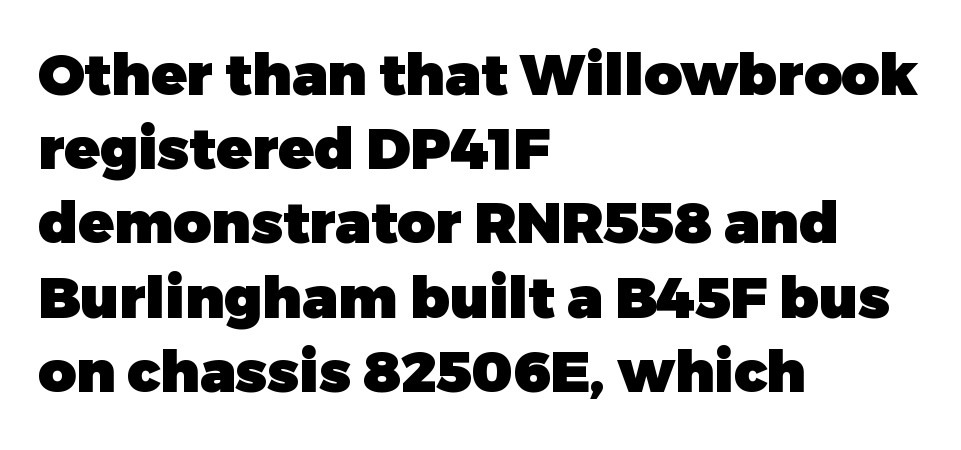
{"serif": "no", "italic": "no", "bold": "yes", "weight": "heavy", "width": "normal", "stroke_contrast": "low", "x_height": "medium", "monospaced": "no", "underline": "no", "align": "left", "line_spacing": "normal", "line_spacing_ratio": 1.28, "letter_spacing": "normal", "letter_spacing_em": 0.0, "glyph_px": 58}
